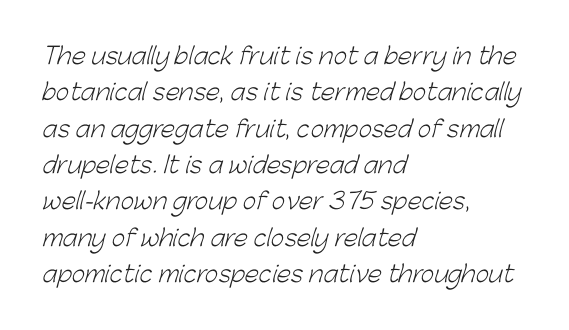
Q: Is the text bold? A: No.
Q: Is the text underlined? A: No.
Q: How is the paragraph aligned? A: Left-aligned.
Q: Is the spacing between letters normal or unusually wide? A: Normal.
Q: Is the spacing between lines tight, normal or loose? A: Normal.
